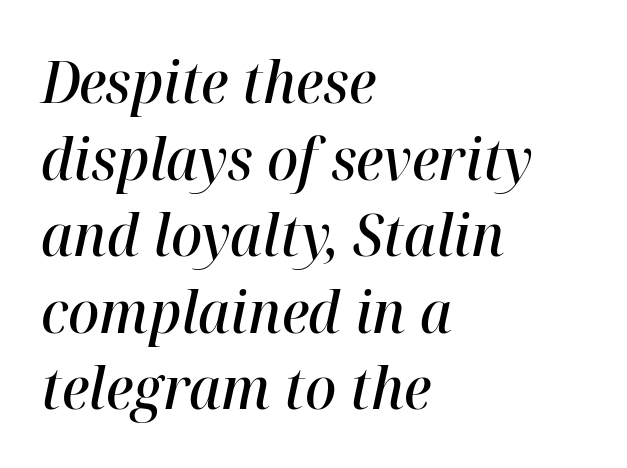
Reading down the block, your eye returns to a fixed left position each line. Quick note: italic. Rule under the text: the space is simply empty. The passage shown is typed in a proportional face where columns would drift.
